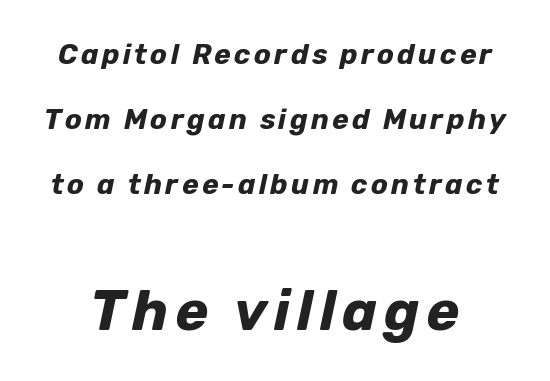
{"italic": "yes", "lean": "right", "slant_degrees": 12, "bold": "yes", "weight": "bold", "width": "normal", "stroke_contrast": "low", "x_height": "medium", "monospaced": "no", "underline": "no", "line_spacing": "loose", "line_spacing_ratio": 2.32, "larger_block": "second", "size_ratio": 2.0, "glyph_px": 56}
